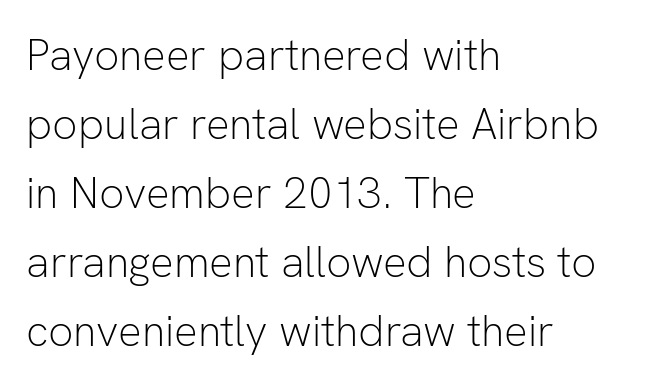
Q: Is the text bold? A: No.
Q: Is the text italic (slanted)? A: No, it is upright.
Q: Is the typeface a serif or a sans-serif typeface? A: Sans-serif.
Q: Is the text underlined? A: No.
Q: How is the paragraph aligned? A: Left-aligned.
Q: Is the spacing between letters normal or unusually wide? A: Normal.
Q: Is the spacing between lines tight, normal or loose? A: Normal.
Q: Width (condensed, normal, or wide)? A: Normal.
Q: Stroke contrast? A: Low.
Q: x-height? A: Medium.
Q: Monospaced? A: No.
